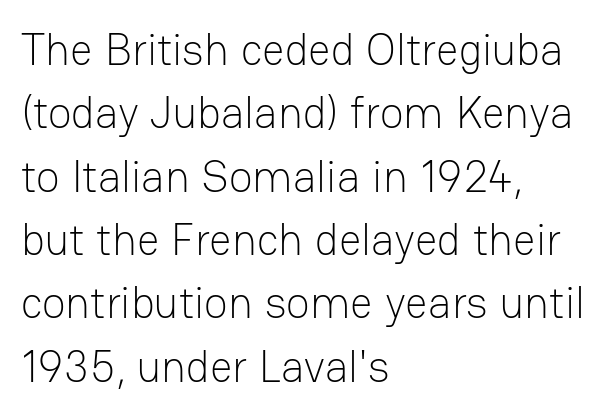
Interline gaps are of average width in this sample. The letterforms sit at book weight or below. Only glyphs here, with clear space below each row. Where is the straight margin? On the left.
